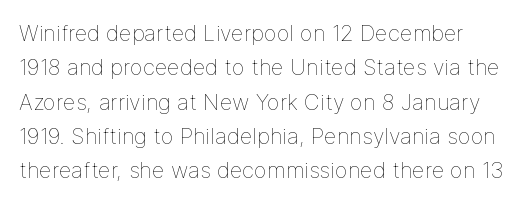
{"italic": "no", "bold": "no", "underline": "no", "line_spacing": "normal", "line_spacing_ratio": 1.56, "letter_spacing": "normal", "letter_spacing_em": 0.0, "glyph_px": 22}
